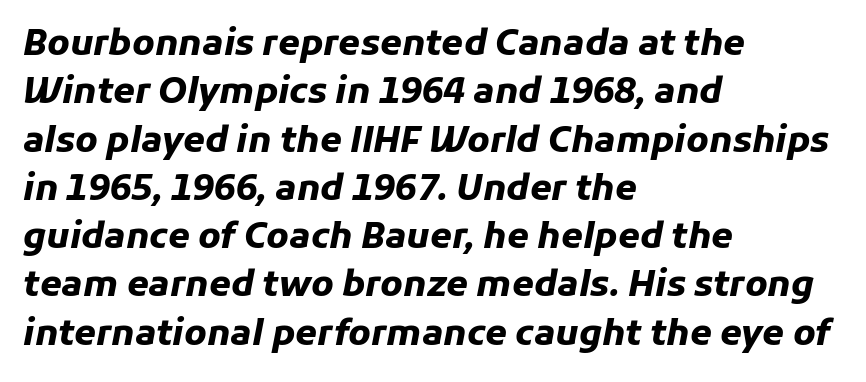
Compared with an ordinary text face, these strokes are far heavier — a full bold. Each letter keeps its own natural width here, so spacing adapts to shape. Vertical spacing — default. Students, note that the glyphs here touch the page at normal intervals.
